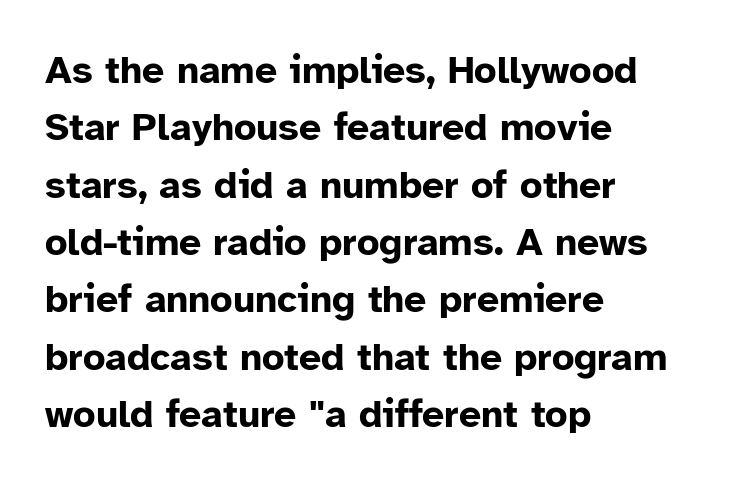
{"serif": "no", "italic": "no", "bold": "yes", "weight": "bold", "width": "normal", "stroke_contrast": "low", "x_height": "medium", "monospaced": "no", "underline": "no", "align": "left", "line_spacing": "normal", "line_spacing_ratio": 1.47, "letter_spacing": "normal", "letter_spacing_em": 0.0, "glyph_px": 39}
